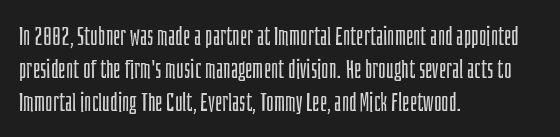
The image shows 26 px text type, upright; set left-aligned, normal line spacing (1.26x), normal letter spacing, not underlined.
